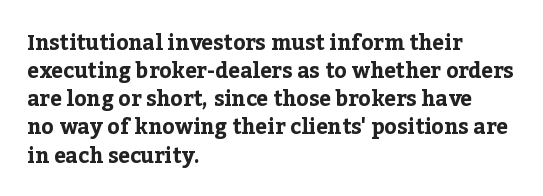
The image shows 21 px bold type, upright; set left-aligned, normal line spacing (1.34x), normal letter spacing, not underlined.
